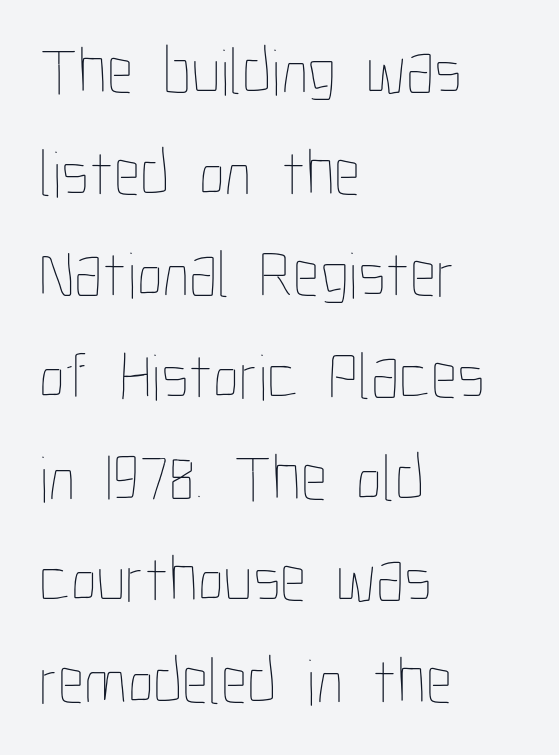
{"italic": "no", "bold": "no", "weight": "thin", "width": "condensed", "stroke_contrast": "low", "x_height": "medium", "monospaced": "no", "underline": "no", "align": "left", "line_spacing": "normal", "line_spacing_ratio": 1.54, "letter_spacing": "normal", "letter_spacing_em": 0.0, "glyph_px": 66}
